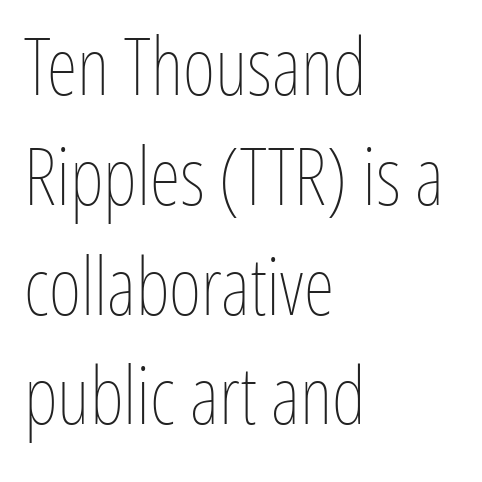
The image shows 79 px thin, condensed type, upright; set left-aligned, normal line spacing (1.39x), normal letter spacing, not underlined; low stroke contrast and a medium x-height.
